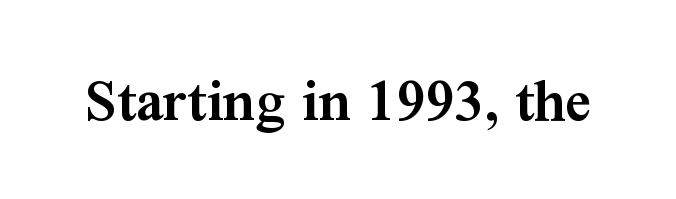
Q: Is the text bold? A: Semi-bold.
Q: Is the text italic (slanted)? A: No, it is upright.
Q: Is the typeface a serif or a sans-serif typeface? A: Serif.
Q: Is the text underlined? A: No.
Q: Is the spacing between letters normal or unusually wide? A: Normal.
Q: Width (condensed, normal, or wide)? A: Normal.
Q: Stroke contrast? A: Medium.
Q: x-height? A: Medium.
Q: Monospaced? A: No.
